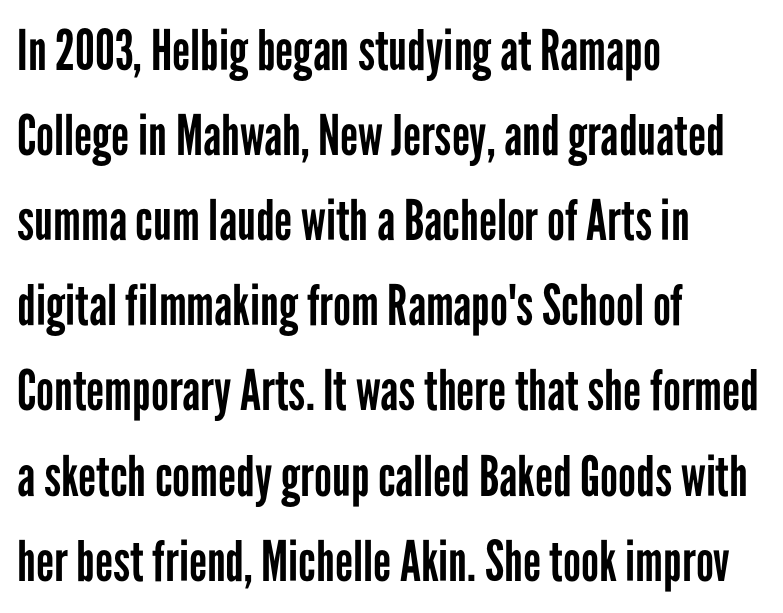
Nope, not italic — everything's standing straight. Each stroke keeps to a modest, everyday thickness or less. Students, note that the glyphs here touch the page at normal intervals. Is there much room between lines? A standard amount, neither cramped nor airy.
